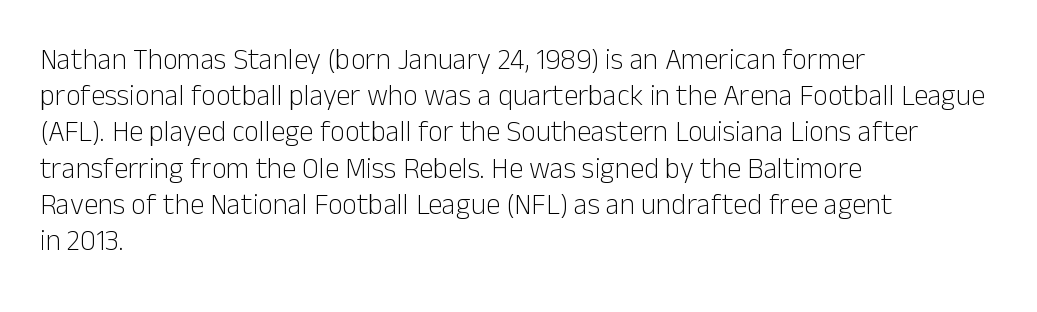
The space beneath each line is pristine and unruled. Between one letter and the next there's only the usual sliver of space. Casual observation: everything's shoved over to the left. Each new line begins a customary step beneath the previous one.
